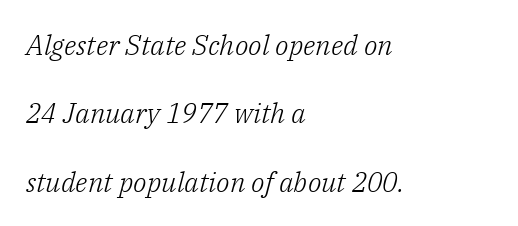
Leading is clearly above the norm, producing a sparse column. If you drew a line through each stem, it would be angled. The glyphs in this specimen are seriffed. The rendering keeps characters at their native spacing.
